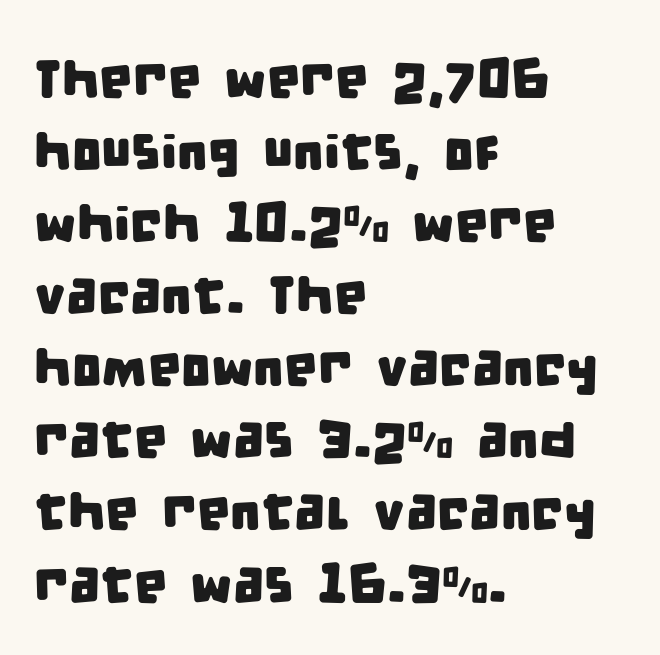
The image shows 53 px condensed sans-serif type; set left-aligned, normal line spacing (1.36x), normal letter spacing, not underlined; low stroke contrast and a large x-height.
